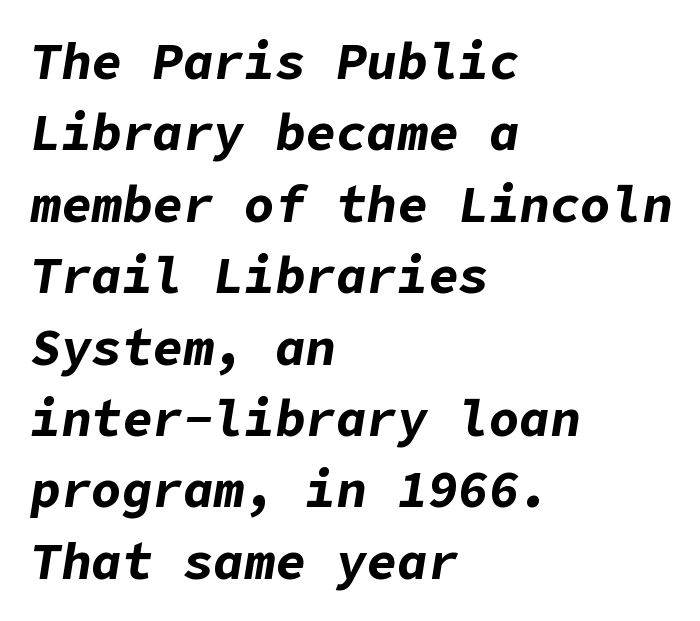
{"italic": "yes", "lean": "right", "slant_degrees": 9, "bold": "yes", "weight": "bold", "width": "normal", "stroke_contrast": "low", "x_height": "medium", "underline": "no", "align": "left", "line_spacing": "normal", "line_spacing_ratio": 1.4, "letter_spacing": "normal", "letter_spacing_em": 0.0, "glyph_px": 51}
